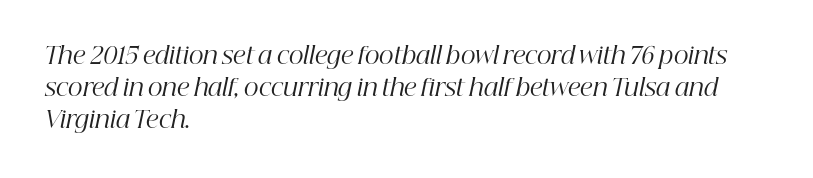
The image shows 23 px text type, italic (leaning right); set left-aligned, normal line spacing (1.39x), normal letter spacing, not underlined.
